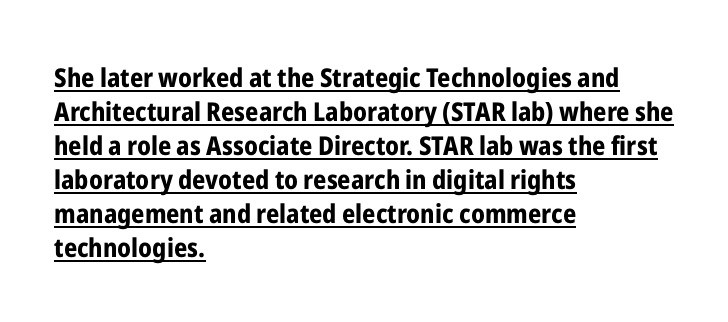
{"italic": "no", "bold": "yes", "underline": "yes", "align": "left", "line_spacing": "normal", "line_spacing_ratio": 1.31, "letter_spacing": "normal", "letter_spacing_em": 0.0, "glyph_px": 26}
